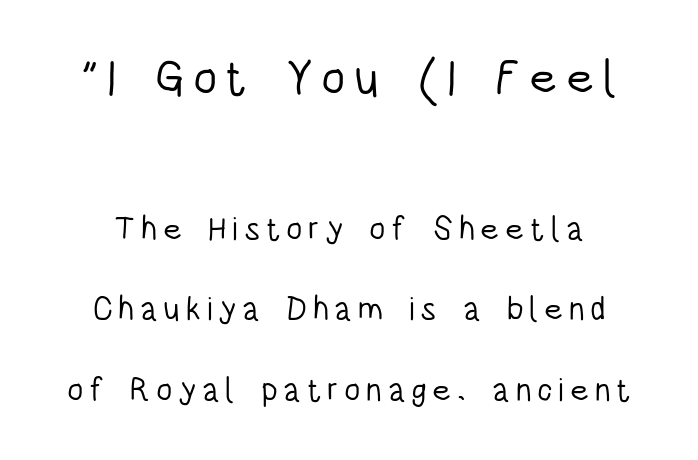
{"serif": "no", "italic": "no", "bold": "no", "weight": "light", "width": "condensed", "stroke_contrast": "low", "x_height": "large", "monospaced": "no", "underline": "no", "line_spacing": "loose", "line_spacing_ratio": 2.44, "larger_block": "first", "size_ratio": 1.48, "glyph_px": 49}
